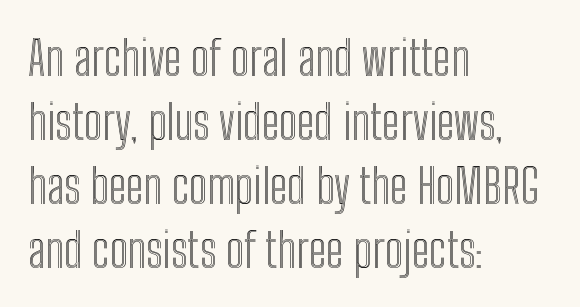
The image shows 48 px condensed type, upright; set left-aligned, normal line spacing (1.33x), normal letter spacing, not underlined; a medium x-height.
